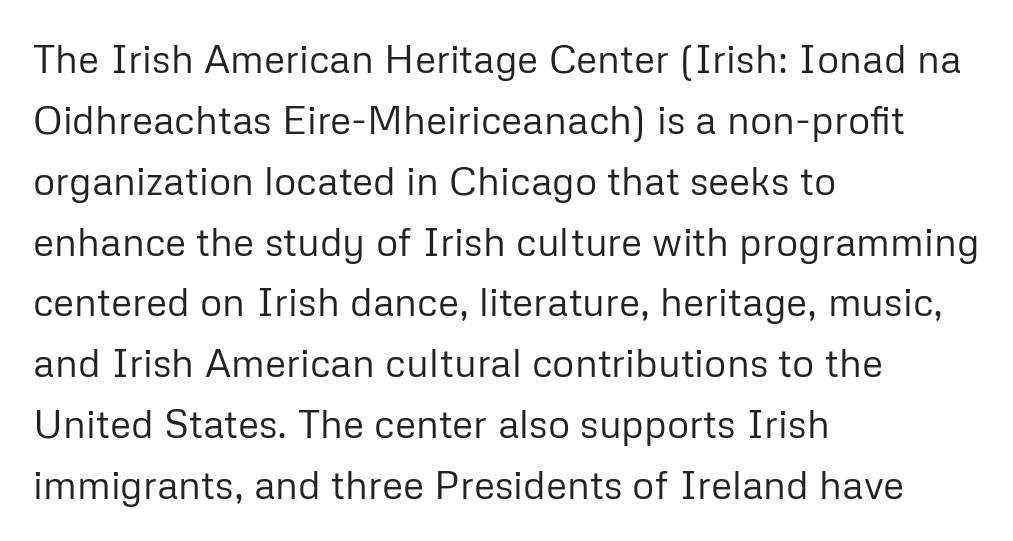
The image shows 39 px regular-weight sans-serif type, upright; set left-aligned, normal line spacing (1.56x), normal letter spacing, not underlined; low stroke contrast and a medium x-height.
